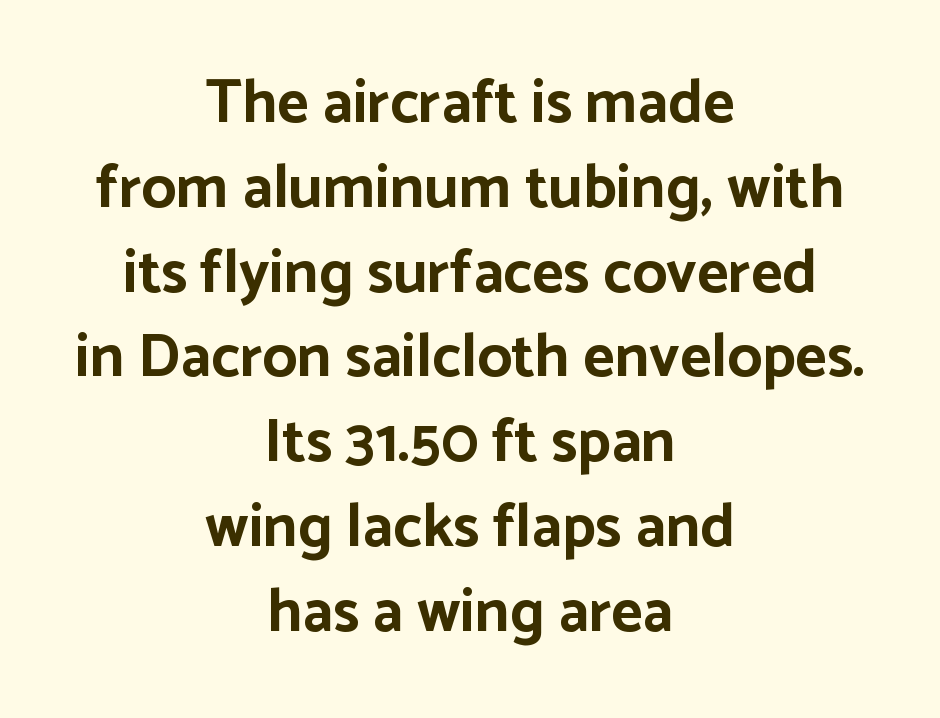
Neither beginnings nor endings align; midpoints do. Descender tails drop into unmarked territory. Quick note: interline space is typical. Is there any slant? The stems are plumb. To sum up the face: it is a sans, with no serifs.
